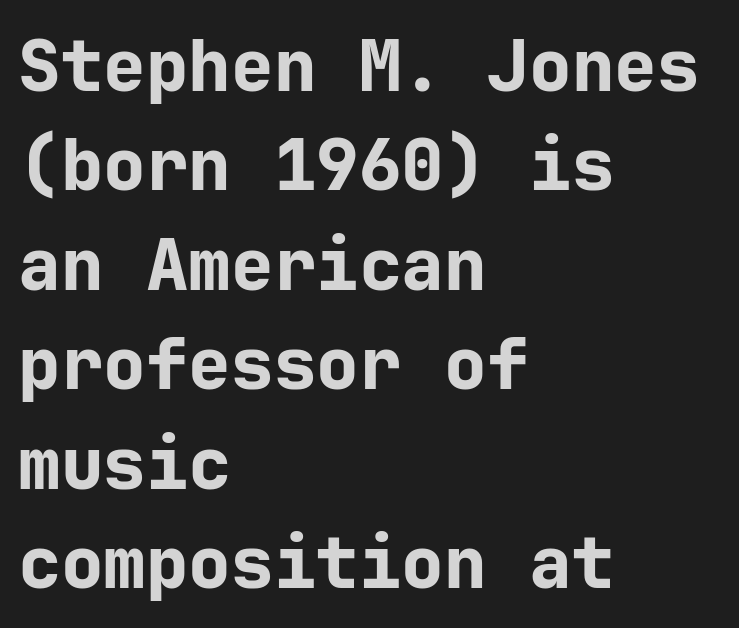
The leading is moderate, giving the passage an even texture. You could call the tracking neutral — neither tight nor loose. The specimen reads as upright at a glance. Alignment: flush left. Grotesque or geometric, the face here clearly has no serifs. The sample has been set heavy, in full bold.
